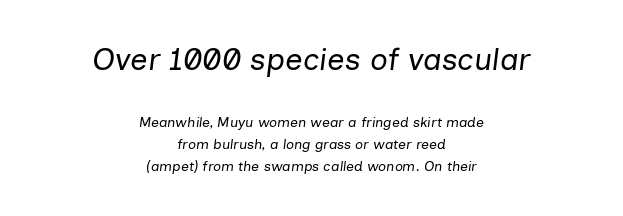
The image shows 31 px regular-weight type, italic (leaning right); set centered, normal line spacing (1.57x), normal letter spacing, not underlined; the first (top) block is 2.21x larger; low stroke contrast and a medium x-height.
